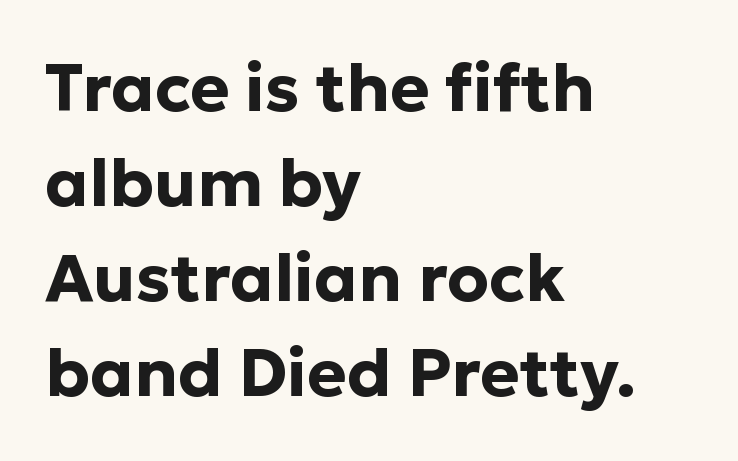
{"serif": "no", "italic": "no", "bold": "yes", "weight": "bold", "width": "normal", "stroke_contrast": "low", "x_height": "medium", "monospaced": "no", "underline": "no", "align": "left", "line_spacing": "normal", "line_spacing_ratio": 1.42, "letter_spacing": "normal", "letter_spacing_em": 0.0, "glyph_px": 67}
